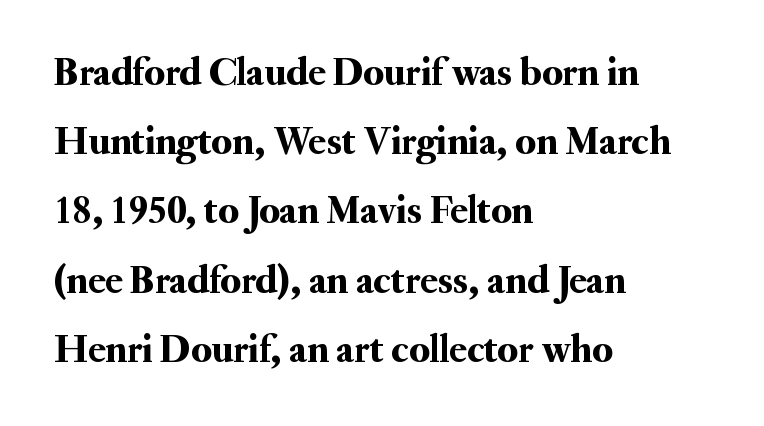
The image shows 40 px serif type, upright; set left-aligned, line spacing 1.73x, normal letter spacing, not underlined; medium stroke contrast and a small x-height.
